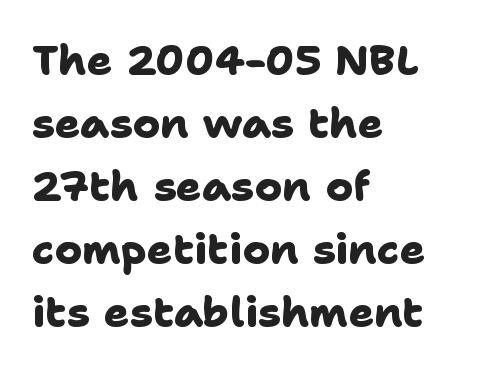
Q: Is the text bold? A: Yes.
Q: Is the typeface a serif or a sans-serif typeface? A: Sans-serif.
Q: Is the text underlined? A: No.
Q: How is the paragraph aligned? A: Left-aligned.
Q: Is the spacing between letters normal or unusually wide? A: Normal.
Q: Is the spacing between lines tight, normal or loose? A: Normal.
Q: Width (condensed, normal, or wide)? A: Normal.
Q: Stroke contrast? A: Low.
Q: x-height? A: Medium.
Q: Monospaced? A: No.
